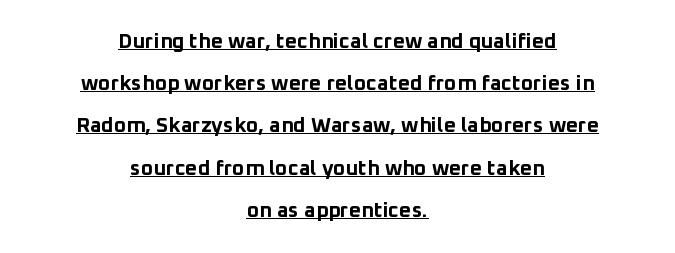
{"italic": "no", "bold": "yes", "underline": "yes", "align": "center", "line_spacing": "loose", "line_spacing_ratio": 2.01, "letter_spacing": "normal", "letter_spacing_em": 0.0, "glyph_px": 21}
